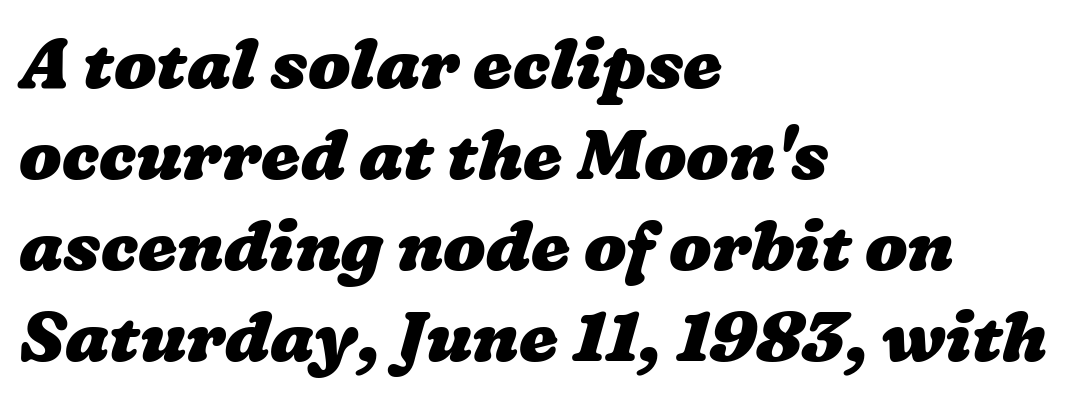
Compared with typical paragraphs, the rows here are spaced about the same. Weight: bold. Character widths vary here, with narrow letters taking less room than wide ones. The tracking reads as untouched default to a designer's eye. Is the block centered? No — it sits flush against the left margin. Clear beneath every line of the passage.
